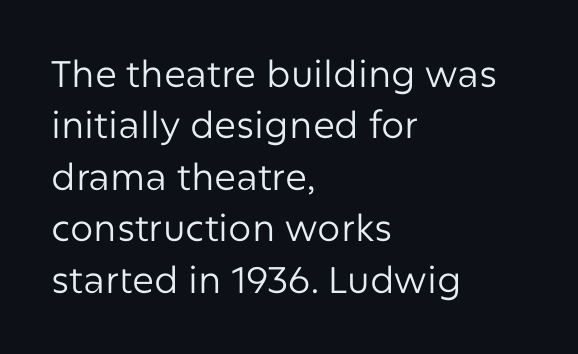
The image shows 37 px regular-weight sans-serif type, upright; set left-aligned, normal line spacing (1.39x), normal letter spacing, not underlined; low stroke contrast and a medium x-height.
